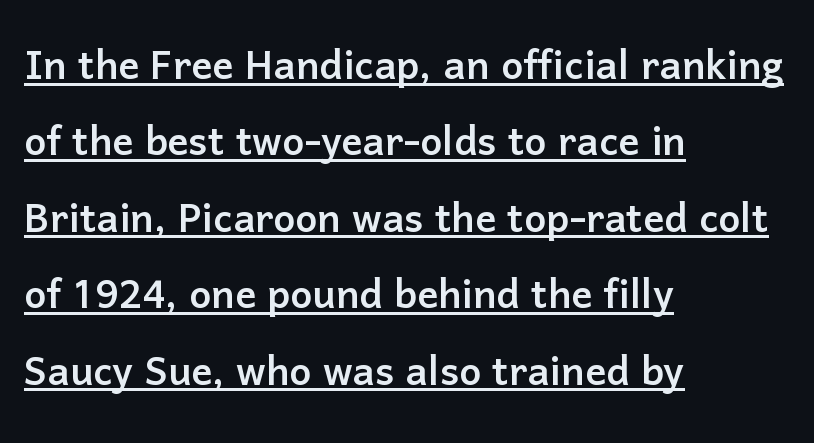
The image shows 52 px sans-serif type, upright; set left-aligned, normal line spacing (1.47x), normal letter spacing, underlined; low stroke contrast and a medium x-height.
